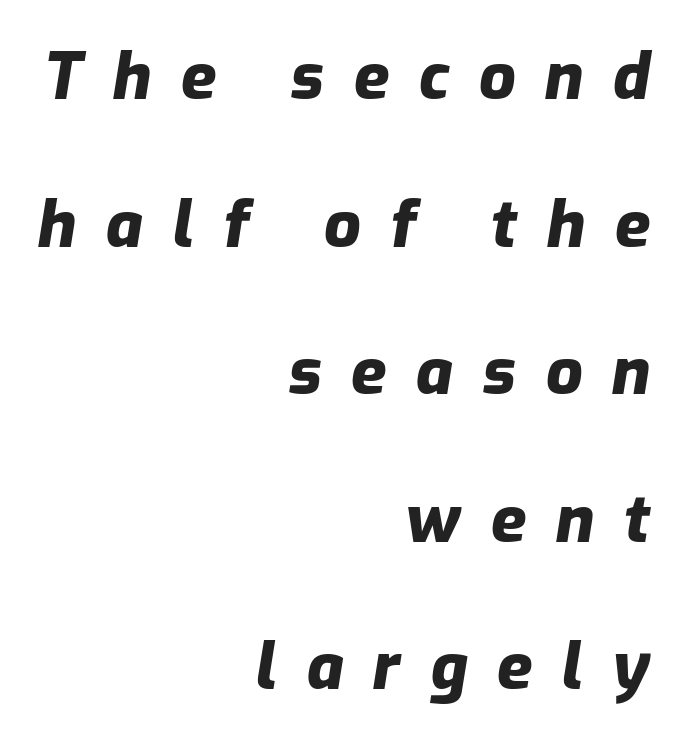
The image shows 65 px heavy type, italic (leaning right); set right-aligned, loose line spacing (2.27x), unusually wide letter spacing (+0.45 em), not underlined; low stroke contrast and a medium x-height.
